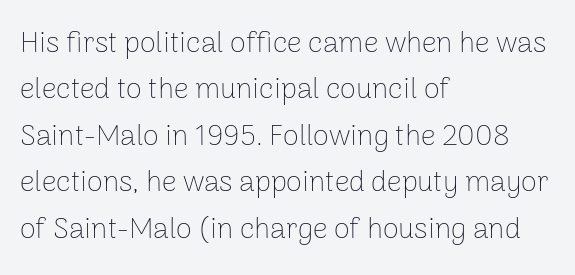
The image shows 29 px thin sans-serif type, upright; set left-aligned, normal line spacing (1.6x), normal letter spacing, not underlined; low stroke contrast and a medium x-height.
